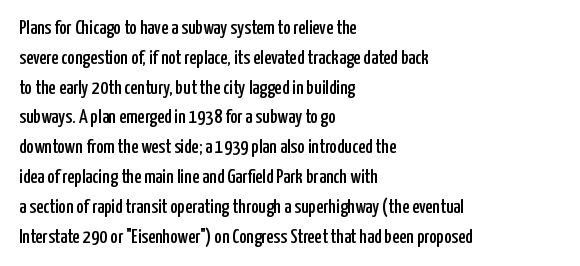
{"italic": "no", "underline": "no", "align": "left", "line_spacing": "normal", "line_spacing_ratio": 1.49, "letter_spacing": "normal", "letter_spacing_em": 0.0, "glyph_px": 20}
